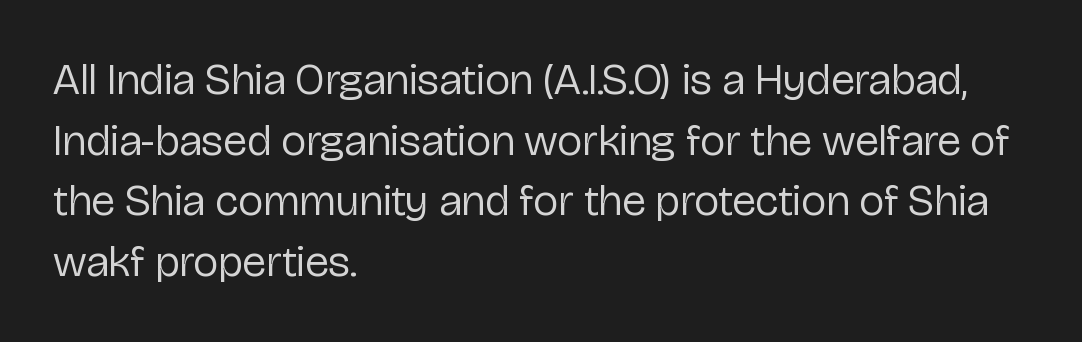
Q: Is the text bold? A: No.
Q: Is the text italic (slanted)? A: No, it is upright.
Q: Is the typeface a serif or a sans-serif typeface? A: Sans-serif.
Q: Is the text underlined? A: No.
Q: How is the paragraph aligned? A: Left-aligned.
Q: Is the spacing between letters normal or unusually wide? A: Normal.
Q: Is the spacing between lines tight, normal or loose? A: Normal.
Q: Width (condensed, normal, or wide)? A: Normal.
Q: Stroke contrast? A: Low.
Q: x-height? A: Medium.
Q: Monospaced? A: No.
